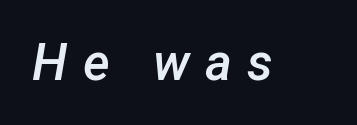
Q: Is the text bold? A: Semi-bold.
Q: Is the text italic (slanted)? A: Yes, it leans right by about 12 degrees.
Q: Is the text underlined? A: No.
Q: Is the spacing between letters normal or unusually wide? A: Unusually wide.
Q: Width (condensed, normal, or wide)? A: Normal.
Q: Stroke contrast? A: Low.
Q: x-height? A: Medium.
Q: Monospaced? A: No.
